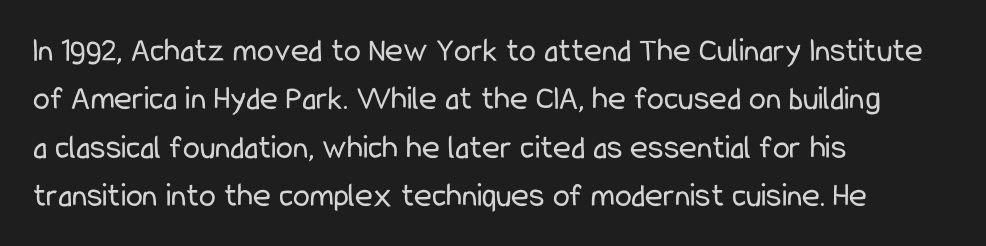
{"serif": "no", "italic": "no", "bold": "no", "weight": "regular", "width": "condensed", "stroke_contrast": "low", "x_height": "medium", "monospaced": "no", "underline": "no", "align": "left", "line_spacing": "normal", "line_spacing_ratio": 1.42, "letter_spacing": "normal", "letter_spacing_em": 0.0, "glyph_px": 34}
